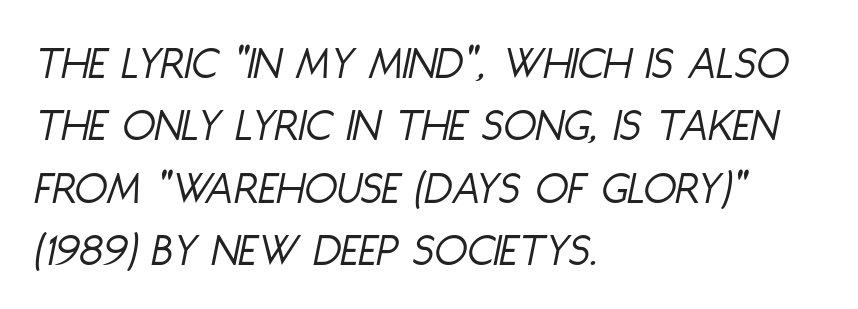
{"italic": "yes", "lean": "right", "slant_degrees": 11, "bold": "no", "weight": "light", "width": "condensed", "stroke_contrast": "low", "x_height": "large", "monospaced": "no", "underline": "no", "align": "left", "line_spacing": "normal", "line_spacing_ratio": 1.3, "letter_spacing": "normal", "letter_spacing_em": 0.0, "glyph_px": 48}
